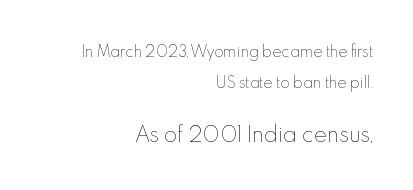
Q: Is the text bold? A: No.
Q: Is the text italic (slanted)? A: No, it is upright.
Q: Is the text underlined? A: No.
Q: How is the paragraph aligned? A: Right-aligned.
Q: Is the spacing between letters normal or unusually wide? A: Normal.
Q: Is the spacing between lines tight, normal or loose? A: Loose.
Q: Which block of text is set in a larger size, the first (top) or the second (bottom)? A: The second (bottom) one.
